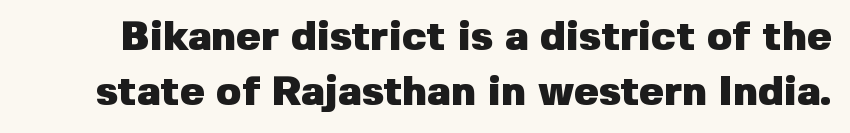
Q: Is the text bold? A: Yes.
Q: Is the text italic (slanted)? A: No, it is upright.
Q: Is the typeface a serif or a sans-serif typeface? A: Sans-serif.
Q: Is the text underlined? A: No.
Q: Is the spacing between letters normal or unusually wide? A: Normal.
Q: Is the spacing between lines tight, normal or loose? A: Normal.
Q: Width (condensed, normal, or wide)? A: Normal.
Q: Stroke contrast? A: Low.
Q: x-height? A: Medium.
Q: Monospaced? A: No.
